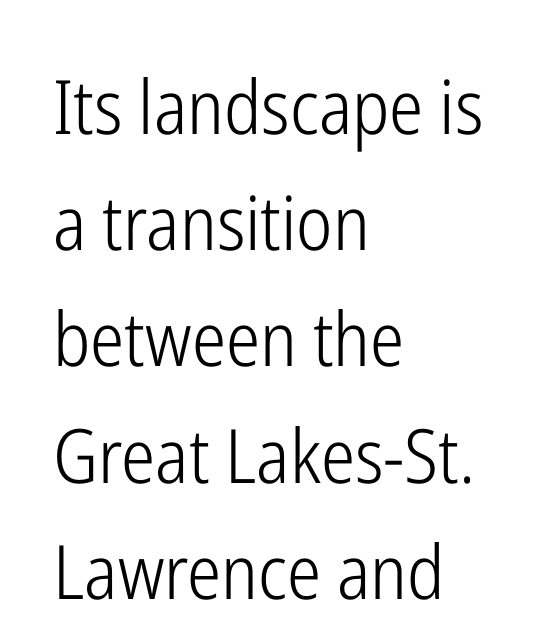
Default kerning and tracking; the words read as compact shapes. Underlining? Definitely not there. The font sits on the lighter half of the weight spectrum, regular included. The lettering stays uniformly vertical, giving the passage a roman look. Leading: standard. Spacing verdict: proportional, widths tailored to each character.
